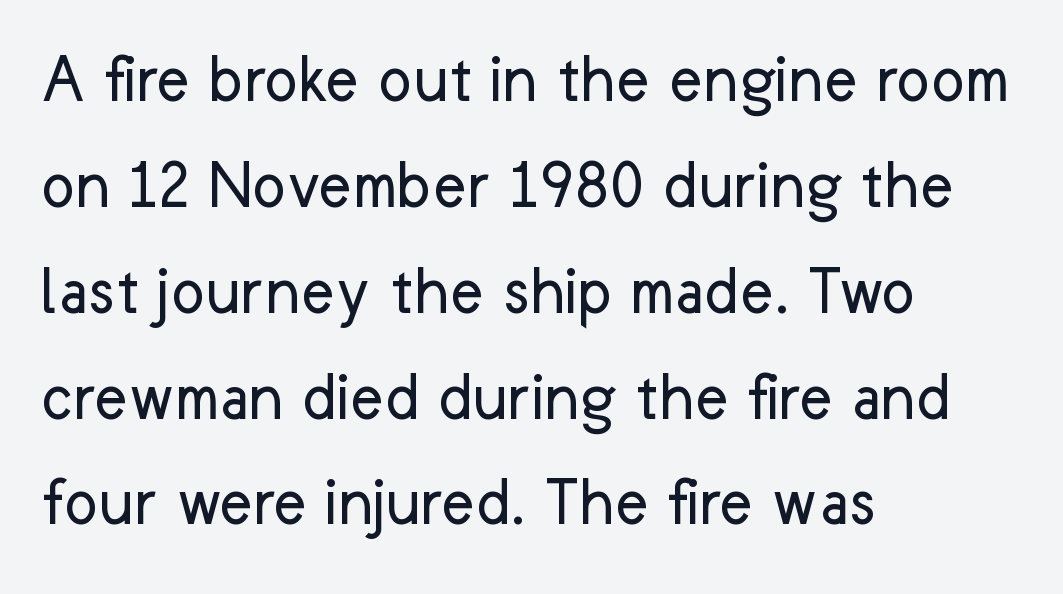
Q: Is the text bold? A: No.
Q: Is the text italic (slanted)? A: No, it is upright.
Q: Is the typeface a serif or a sans-serif typeface? A: Sans-serif.
Q: Is the text underlined? A: No.
Q: How is the paragraph aligned? A: Left-aligned.
Q: Is the spacing between letters normal or unusually wide? A: Normal.
Q: Is the spacing between lines tight, normal or loose? A: Normal.
Q: Width (condensed, normal, or wide)? A: Normal.
Q: Stroke contrast? A: Low.
Q: x-height? A: Medium.
Q: Monospaced? A: No.
